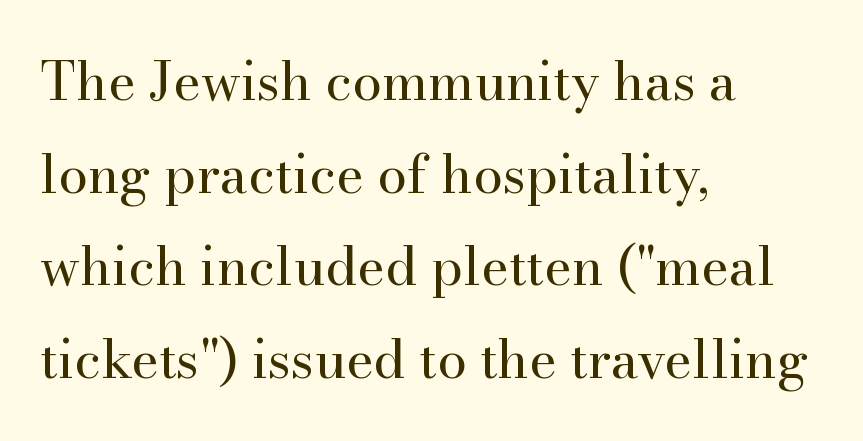
Q: Is the text bold? A: No.
Q: Is the text italic (slanted)? A: No, it is upright.
Q: Is the typeface a serif or a sans-serif typeface? A: Serif.
Q: Is the text underlined? A: No.
Q: How is the paragraph aligned? A: Left-aligned.
Q: Is the spacing between letters normal or unusually wide? A: Normal.
Q: Width (condensed, normal, or wide)? A: Normal.
Q: Stroke contrast? A: High.
Q: x-height? A: Small.
Q: Monospaced? A: No.
